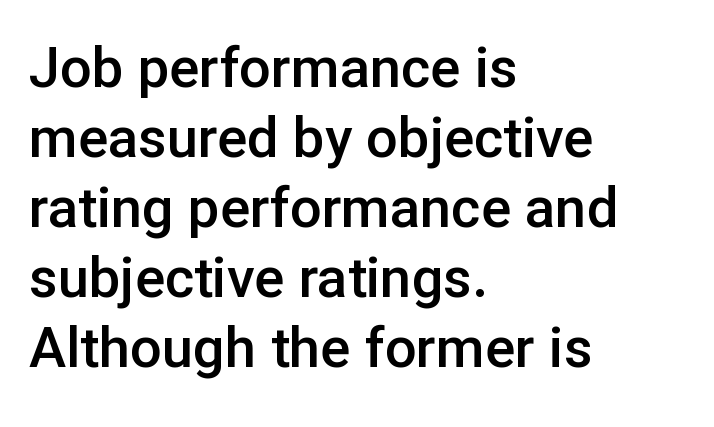
Compared with typical body copy, the letter spacing here is the same. Visually the block forms a straight wall on the left and a jagged coastline on the right. The letters carry no serifs — their stems end cleanly without finishing strokes. The passage shown is semibold, sitting just below true bold. Beneath every word, the page is bare.
